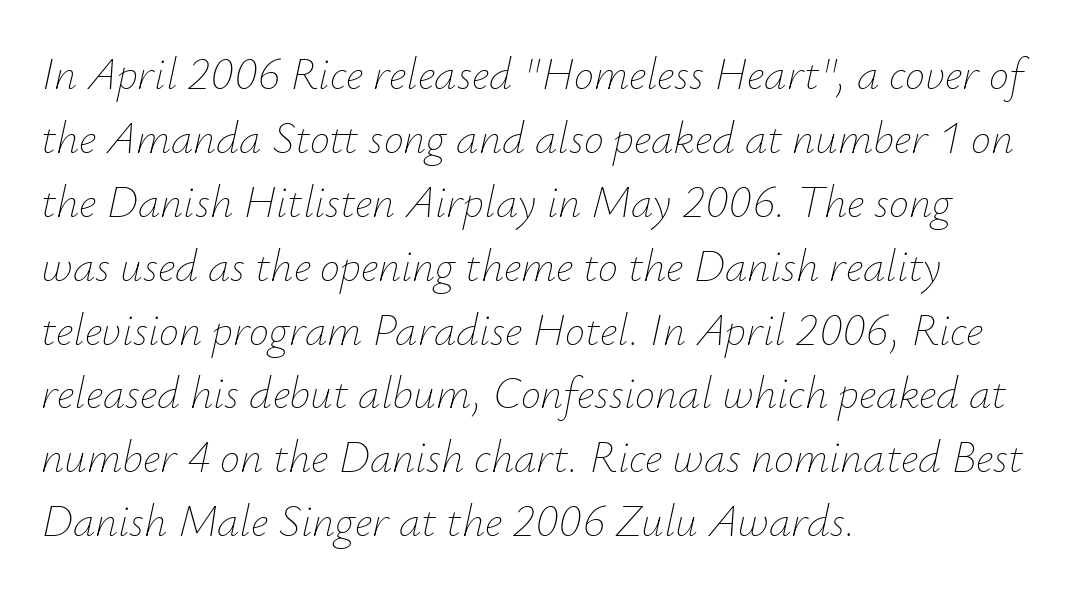
{"italic": "yes", "lean": "right", "slant_degrees": 12, "bold": "no", "weight": "thin", "width": "normal", "stroke_contrast": "low", "x_height": "small", "monospaced": "no", "underline": "no", "align": "left", "line_spacing": "normal", "line_spacing_ratio": 1.42, "letter_spacing": "normal", "letter_spacing_em": 0.0, "glyph_px": 45}
